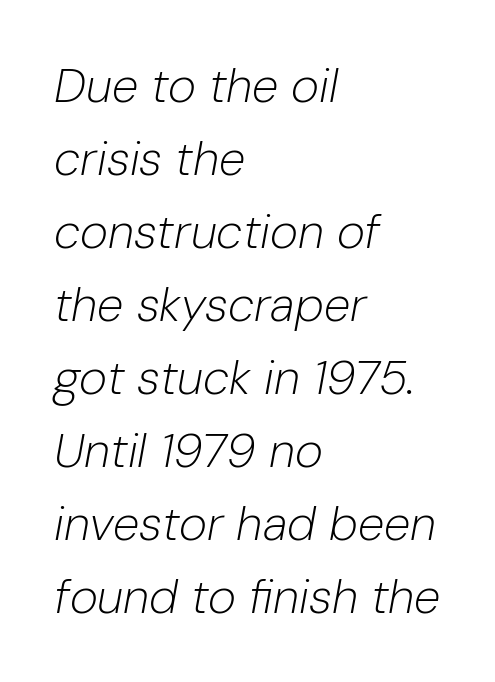
Q: Is the text bold? A: No.
Q: Is the text italic (slanted)? A: Yes, it leans right by about 10 degrees.
Q: Is the text underlined? A: No.
Q: How is the paragraph aligned? A: Left-aligned.
Q: Is the spacing between letters normal or unusually wide? A: Normal.
Q: Is the spacing between lines tight, normal or loose? A: Normal.
Q: Width (condensed, normal, or wide)? A: Normal.
Q: Stroke contrast? A: Low.
Q: x-height? A: Medium.
Q: Monospaced? A: No.
